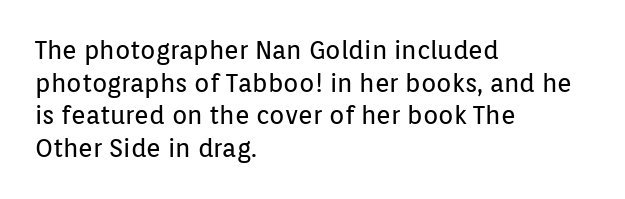
Q: Is the text bold? A: No.
Q: Is the text italic (slanted)? A: No, it is upright.
Q: Is the text underlined? A: No.
Q: How is the paragraph aligned? A: Left-aligned.
Q: Is the spacing between letters normal or unusually wide? A: Normal.
Q: Is the spacing between lines tight, normal or loose? A: Normal.
